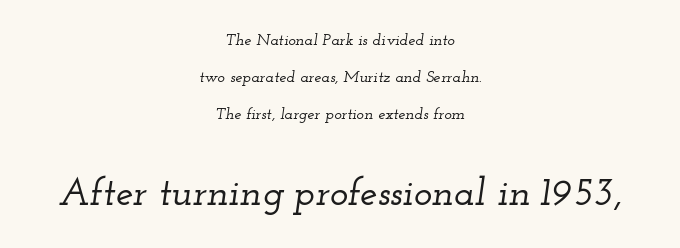
The lines are spread far apart with generous leading. Which chunk is bigger? The second one — the bottom block dwarfs the top. Plain, unruled lines of type. The passage shown leans; its letterforms are oblique. Which margin do the lines hug? Neither — every line sits in the middle. Serif or sans? Serif — the stroke terminals have little feet.
